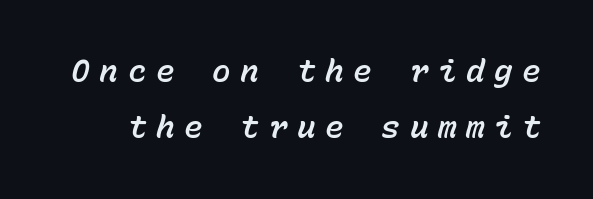
{"italic": "yes", "lean": "right", "slant_degrees": 15, "width": "normal", "stroke_contrast": "low", "x_height": "medium", "monospaced": "yes", "underline": "no", "line_spacing_ratio": 1.81, "letter_spacing": "wide", "letter_spacing_em": 0.31, "glyph_px": 31}
